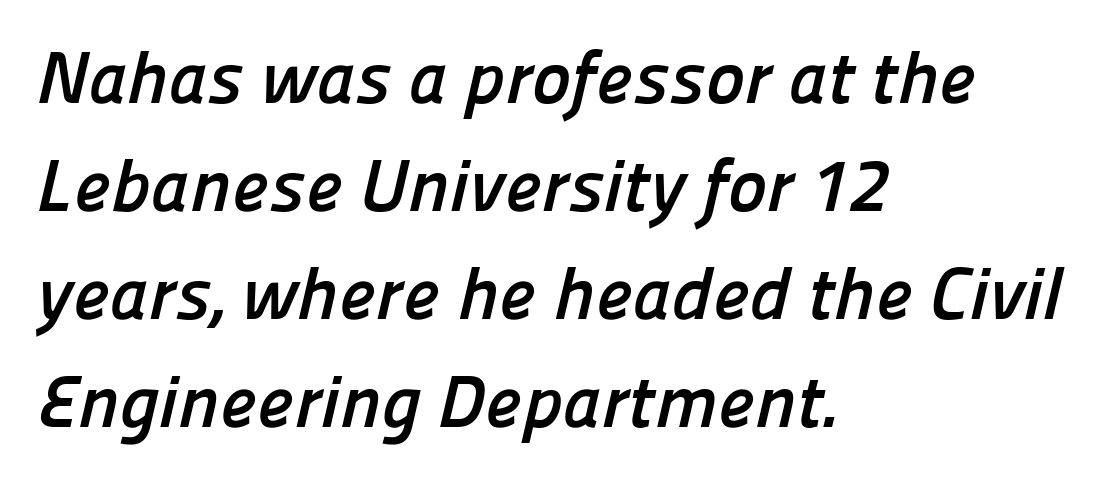
Q: Is the text bold? A: Yes.
Q: Is the typeface a serif or a sans-serif typeface? A: Sans-serif.
Q: Is the text underlined? A: No.
Q: How is the paragraph aligned? A: Left-aligned.
Q: Is the spacing between letters normal or unusually wide? A: Normal.
Q: Is the spacing between lines tight, normal or loose? A: Normal.
Q: Width (condensed, normal, or wide)? A: Normal.
Q: Stroke contrast? A: Low.
Q: x-height? A: Medium.
Q: Monospaced? A: No.
